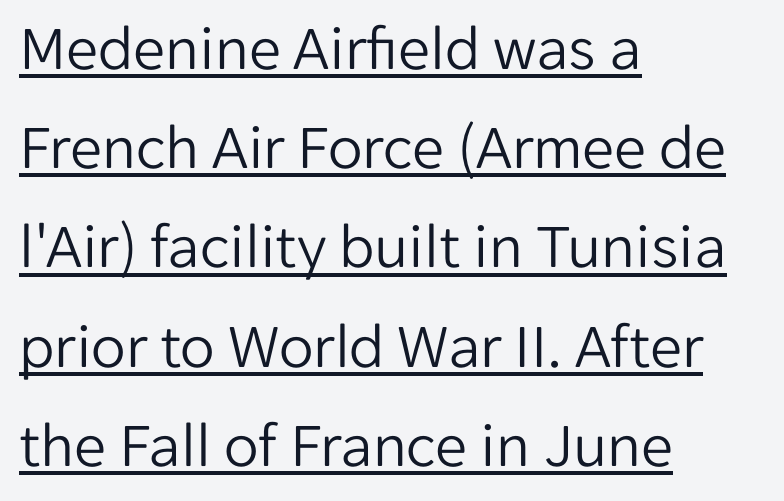
The specimen reads as upright at a glance. The lines sit at an ordinary, default distance from one another. The letters advance in unequal steps, a hallmark of proportional type. No extra tracking has been applied to these lines. Emphasis is given by a line drawn under the lettering. This rendering employs a face without finishing strokes, i.e., a sans-serif.
